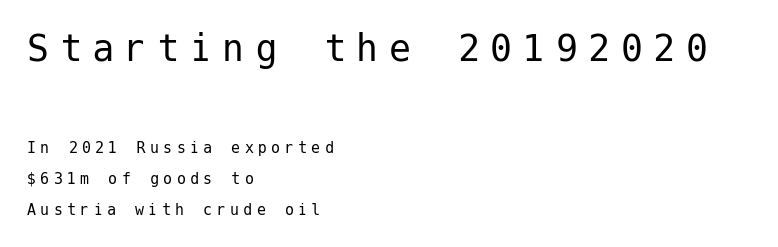
{"serif": "no", "italic": "no", "bold": "no", "weight": "regular", "width": "normal", "stroke_contrast": "low", "x_height": "medium", "underline": "no", "align": "left", "line_spacing_ratio": 1.74, "letter_spacing": "wide", "letter_spacing_em": 0.24, "larger_block": "first", "size_ratio": 2.44, "glyph_px": 44}
